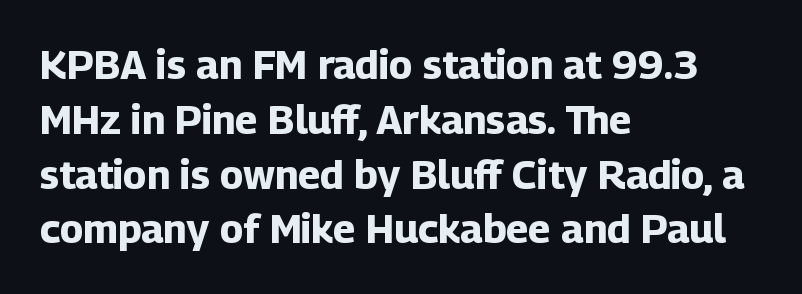
{"serif": "no", "italic": "no", "bold": "yes", "weight": "bold", "width": "normal", "stroke_contrast": "low", "x_height": "medium", "monospaced": "no", "underline": "no", "align": "left", "line_spacing": "normal", "line_spacing_ratio": 1.37, "letter_spacing": "normal", "letter_spacing_em": 0.0, "glyph_px": 40}
